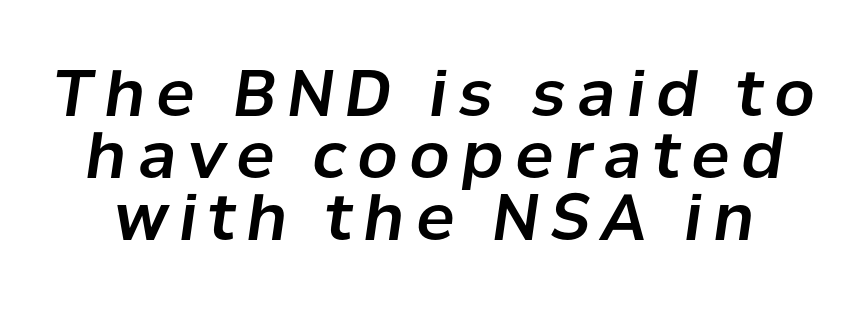
Q: Is the text italic (slanted)? A: Yes, it leans right by about 8 degrees.
Q: Is the text underlined? A: No.
Q: Is the spacing between lines tight, normal or loose? A: Tight.
Q: Width (condensed, normal, or wide)? A: Normal.
Q: Stroke contrast? A: Low.
Q: x-height? A: Medium.
Q: Monospaced? A: No.
